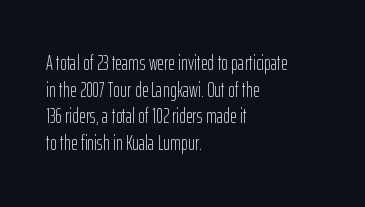
Q: Is the text bold? A: No.
Q: Is the text italic (slanted)? A: No, it is upright.
Q: Is the text underlined? A: No.
Q: How is the paragraph aligned? A: Left-aligned.
Q: Is the spacing between letters normal or unusually wide? A: Normal.
Q: Is the spacing between lines tight, normal or loose? A: Normal.
